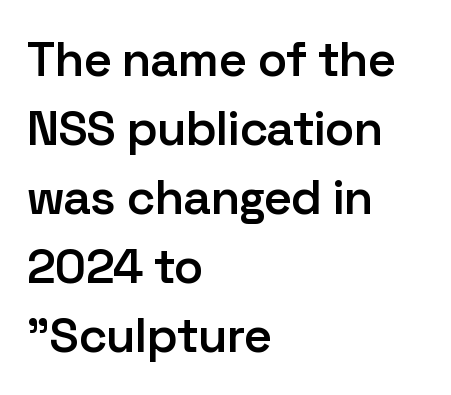
The passage is arranged the way most books set body copy — flush left. Rows of type keep a routine distance in the vertical direction. Notice how the stems are strictly vertical — no italics here. Clear beneath every line of the passage.
